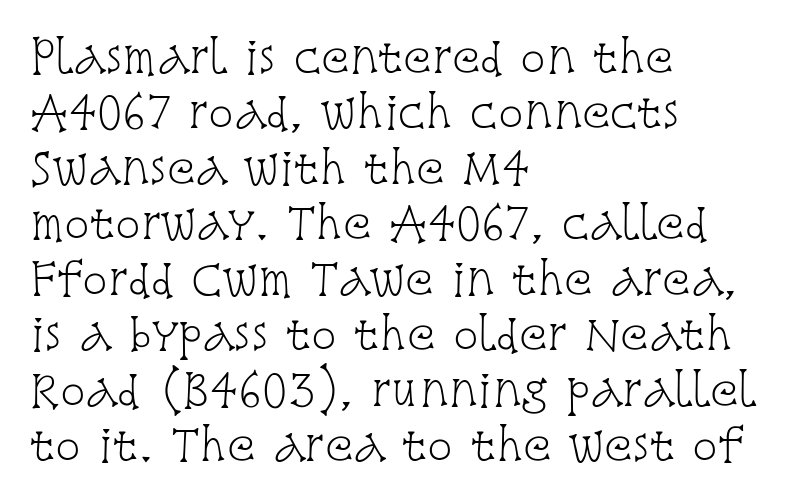
The image shows 42 px light, condensed serif type, upright; set left-aligned, normal line spacing (1.32x), normal letter spacing, not underlined; low stroke contrast and a large x-height.
